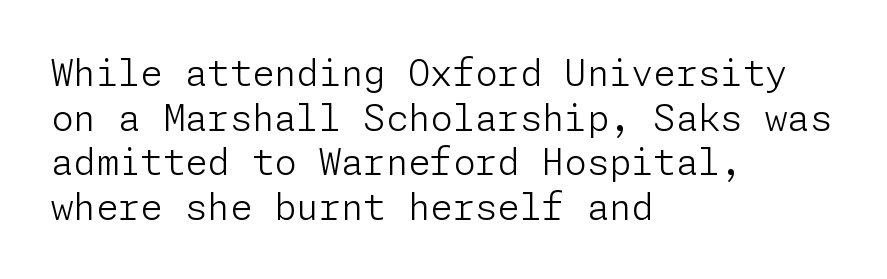
{"serif": "no", "italic": "no", "bold": "no", "weight": "light", "width": "normal", "stroke_contrast": "low", "x_height": "medium", "underline": "no", "align": "left", "line_spacing_ratio": 1.24, "letter_spacing": "normal", "letter_spacing_em": 0.0, "glyph_px": 36}
